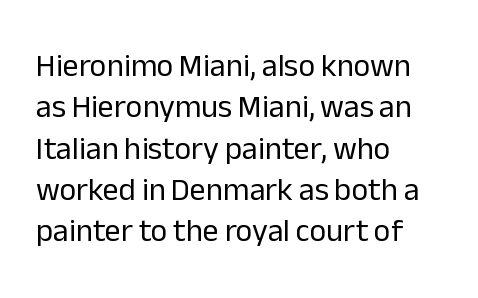
{"serif": "no", "italic": "no", "bold": "no", "weight": "regular", "width": "normal", "stroke_contrast": "low", "x_height": "medium", "monospaced": "no", "underline": "no", "align": "left", "line_spacing": "normal", "line_spacing_ratio": 1.29, "letter_spacing": "normal", "letter_spacing_em": 0.0, "glyph_px": 32}
